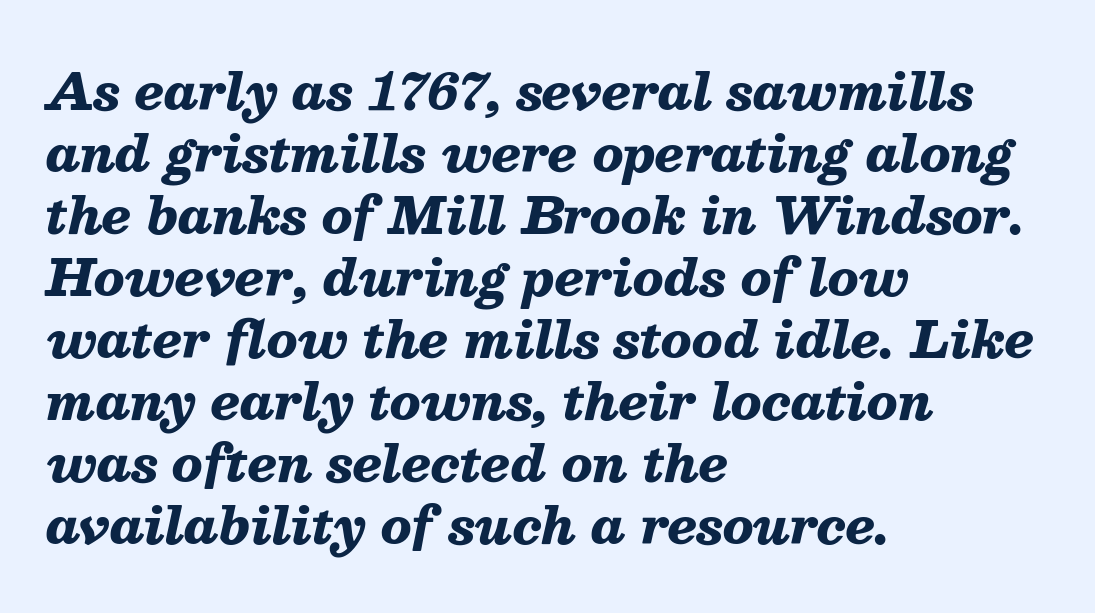
The image shows 50 px heavy type, italic (leaning right); set left-aligned, line spacing 1.24x, normal letter spacing, not underlined; medium stroke contrast and a medium x-height.
